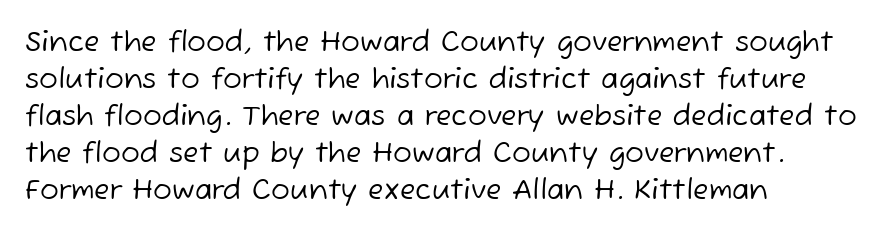
Check under the words: just untouched page. A typesetter would call this zero additional tracking. Nothing sits at the stroke ends, so this counts as sans-serif. Does the copy run flush right? No — it runs flush left. Regarding leading, the lines here are spaced in the standard way. Caption: face not bold, strokes unweighted.
